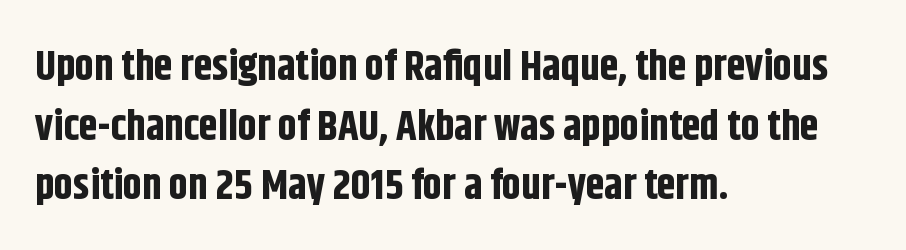
The letters advance in unequal steps, a hallmark of proportional type. Is the letter spacing exaggerated? No — it looks like the ordinary default. Anything drawn beneath the words? Only blank space. Weight check: bold — yes, fully.
